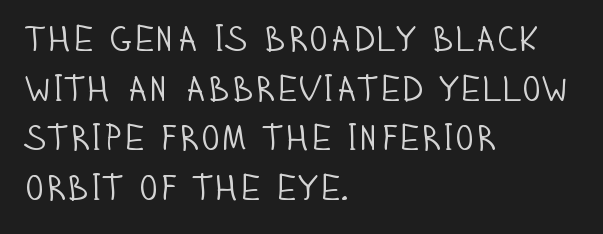
Letter spacing: default. The strip under each line holds only bare page. The lines sit at an ordinary, default distance from one another. The letterforms sit at book weight or below. The face used here is a sans, in the tradition of grotesques and geometrics.
